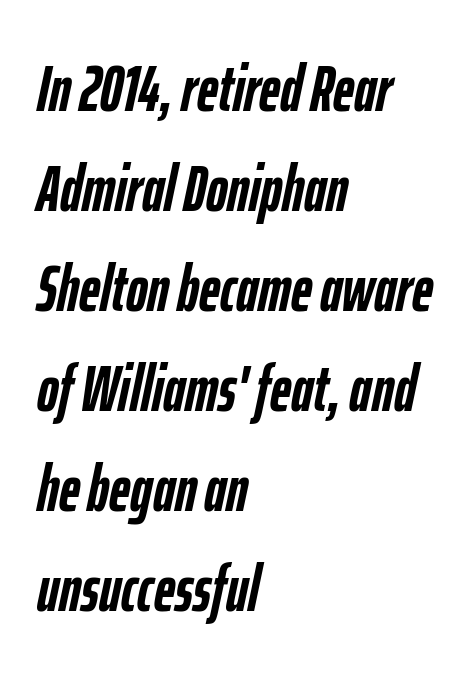
The rendering anchors every line to the left-hand side. Caption: standard tracking, unaltered. Character widths vary here, with narrow letters taking less room than wide ones. Rendered with sloped, italic letterforms.
